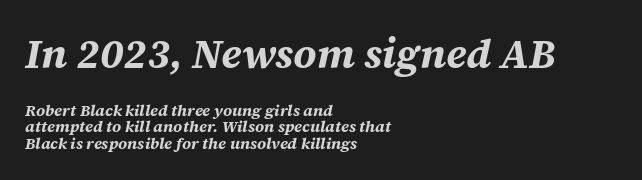
{"italic": "yes", "lean": "right", "slant_degrees": 12, "bold": "yes", "weight": "bold", "width": "normal", "stroke_contrast": "medium", "x_height": "large", "monospaced": "no", "underline": "no", "align": "left", "line_spacing": "tight", "line_spacing_ratio": 1.01, "letter_spacing": "normal", "letter_spacing_em": 0.0, "larger_block": "first", "size_ratio": 2.56, "glyph_px": 41}
